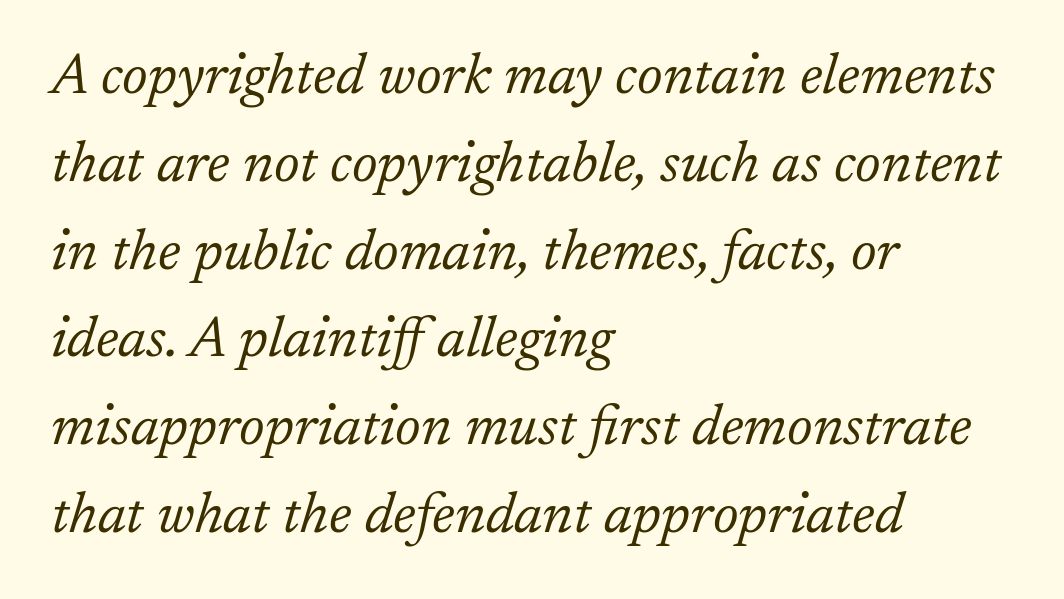
{"serif": "yes", "italic": "yes", "lean": "right", "slant_degrees": 17, "bold": "no", "weight": "light", "width": "normal", "stroke_contrast": "low", "x_height": "medium", "monospaced": "no", "underline": "no", "align": "left", "line_spacing": "normal", "line_spacing_ratio": 1.54, "letter_spacing": "normal", "letter_spacing_em": 0.0, "glyph_px": 57}
